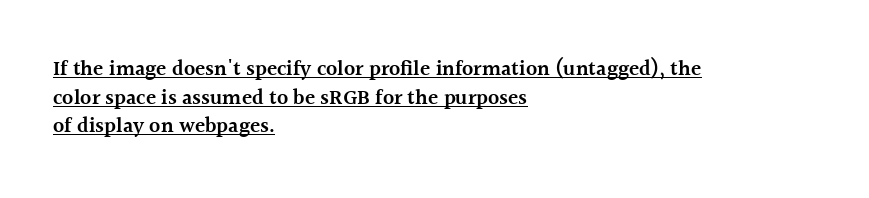
The image shows 21 px text type, upright; set left-aligned, normal line spacing (1.36x), normal letter spacing, underlined.
